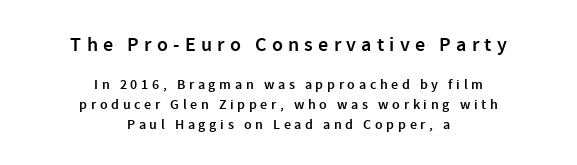
The image shows 20 px text type, upright; set centered, normal line spacing (1.41x), unusually wide letter spacing (+0.26 em), not underlined; the first (top) block is 1.43x larger.
